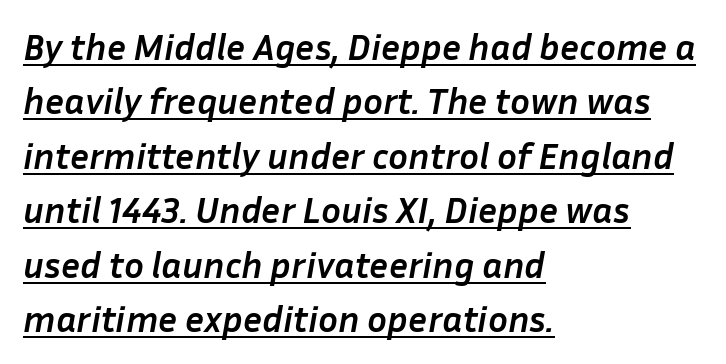
The image shows 37 px semibold type, italic (leaning right); set left-aligned, normal line spacing (1.47x), normal letter spacing, underlined; low stroke contrast and a medium x-height.
